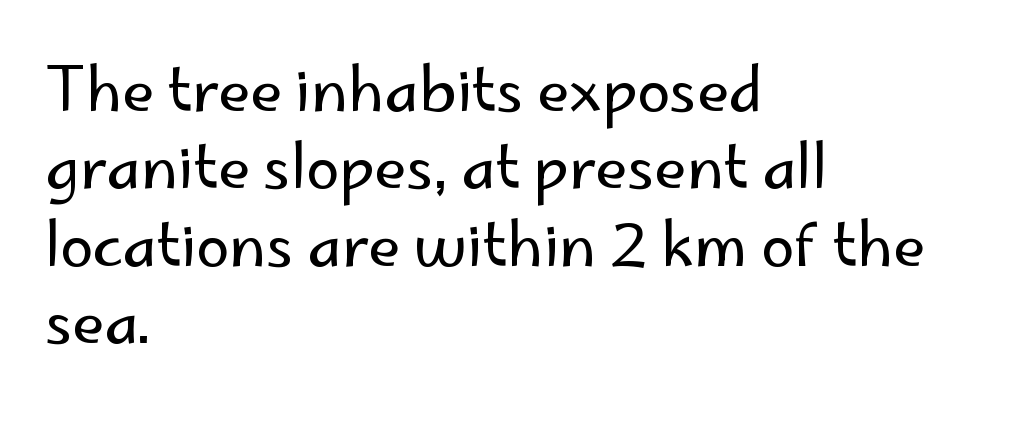
The lines are quadded left. No feet cap the strokes, marking this as sans-serif type. Decoration check: the copy has no underline. The font is comparable to plain body text, perhaps lighter.
